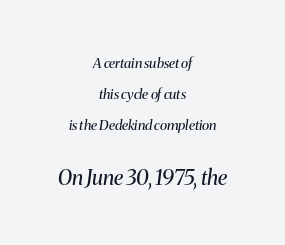
Q: Is the text bold? A: No.
Q: Is the text italic (slanted)? A: Yes, it leans right by about 8 degrees.
Q: Is the text underlined? A: No.
Q: How is the paragraph aligned? A: Centered.
Q: Is the spacing between letters normal or unusually wide? A: Normal.
Q: Is the spacing between lines tight, normal or loose? A: Loose.
Q: Which block of text is set in a larger size, the first (top) or the second (bottom)? A: The second (bottom) one.
